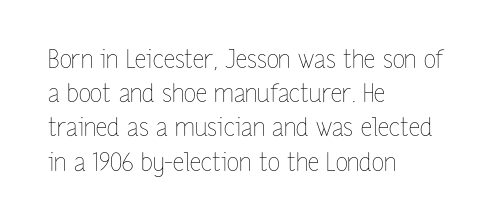
Q: Is the text bold? A: No.
Q: Is the text italic (slanted)? A: No, it is upright.
Q: Is the text underlined? A: No.
Q: How is the paragraph aligned? A: Left-aligned.
Q: Is the spacing between letters normal or unusually wide? A: Normal.
Q: Is the spacing between lines tight, normal or loose? A: Normal.
